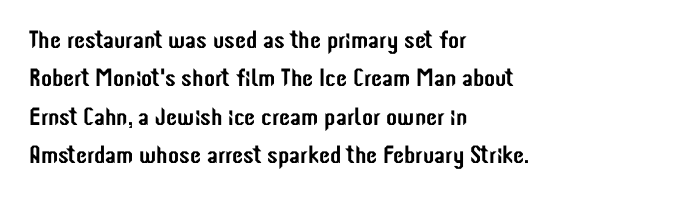
Q: Is the text italic (slanted)? A: No, it is upright.
Q: Is the text underlined? A: No.
Q: How is the paragraph aligned? A: Left-aligned.
Q: Is the spacing between letters normal or unusually wide? A: Normal.
Q: Is the spacing between lines tight, normal or loose? A: Normal.
